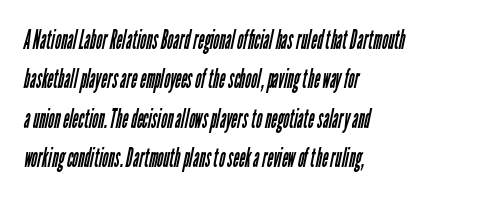
Q: Is the text bold? A: No.
Q: Is the text underlined? A: No.
Q: How is the paragraph aligned? A: Left-aligned.
Q: Is the spacing between letters normal or unusually wide? A: Normal.
Q: Is the spacing between lines tight, normal or loose? A: Normal.
